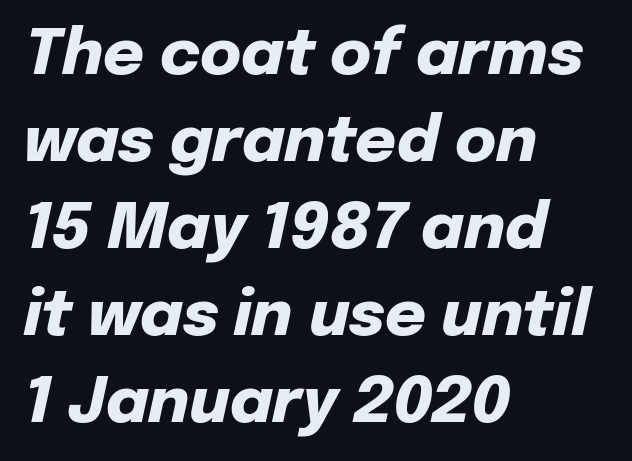
{"italic": "yes", "lean": "right", "slant_degrees": 12, "bold": "yes", "weight": "heavy", "width": "normal", "stroke_contrast": "low", "x_height": "medium", "monospaced": "no", "underline": "no", "align": "left", "line_spacing": "normal", "line_spacing_ratio": 1.38, "letter_spacing": "normal", "letter_spacing_em": 0.0, "glyph_px": 63}
